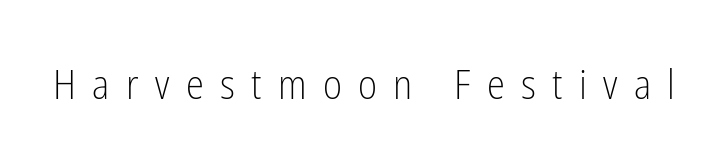
{"serif": "no", "italic": "no", "bold": "no", "weight": "light", "width": "condensed", "stroke_contrast": "low", "x_height": "medium", "monospaced": "no", "underline": "no", "letter_spacing": "wide", "letter_spacing_em": 0.4, "glyph_px": 41}
